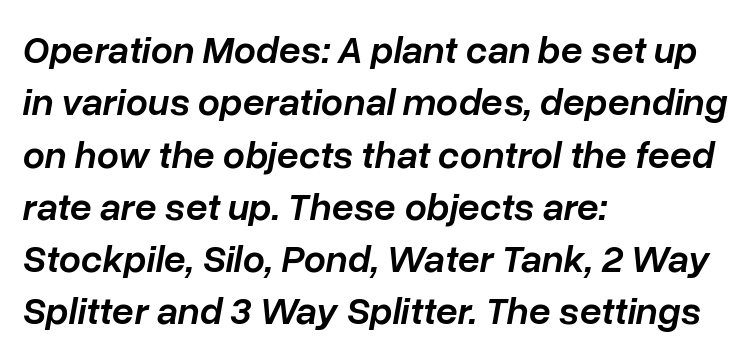
The image shows 39 px semibold type, italic (leaning right); set left-aligned, normal line spacing (1.34x), normal letter spacing, not underlined; low stroke contrast and a medium x-height.
